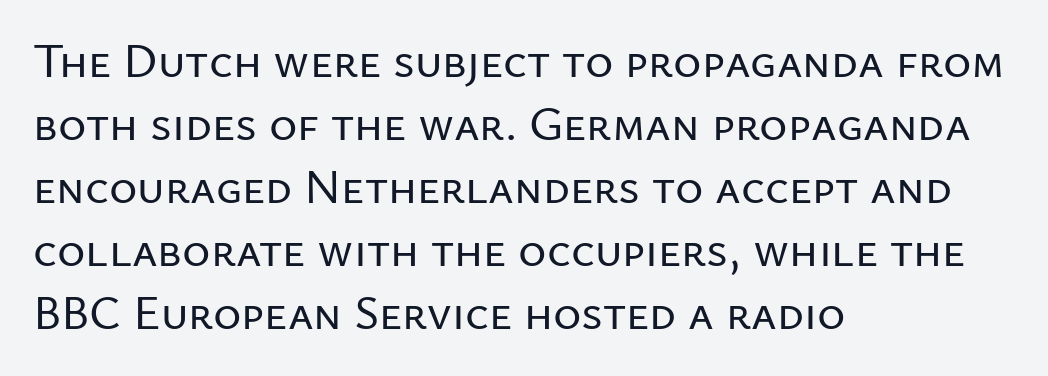
The image shows 48 px sans-serif type, upright; set left-aligned, normal line spacing (1.31x), normal letter spacing, not underlined; low stroke contrast and a medium x-height.
